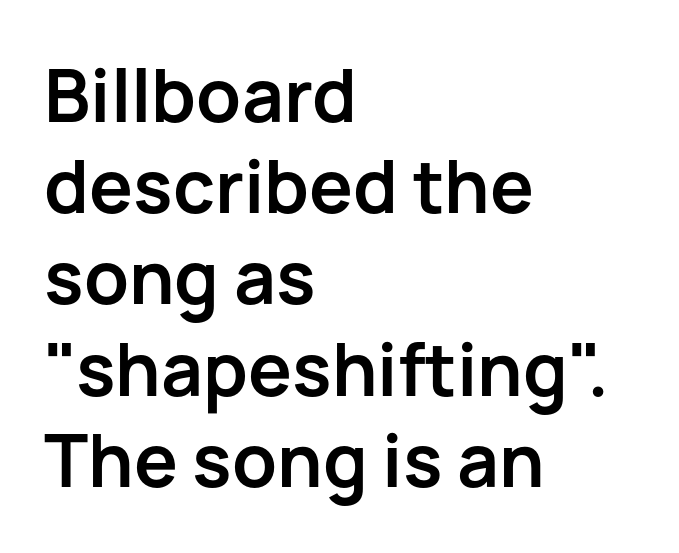
The image shows 73 px semibold sans-serif type, upright; set left-aligned, normal line spacing (1.25x), normal letter spacing, not underlined; low stroke contrast and a medium x-height.
